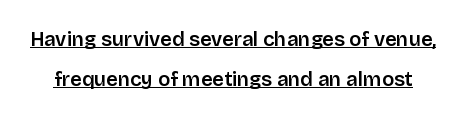
{"italic": "no", "bold": "semi", "underline": "yes", "line_spacing": "loose", "line_spacing_ratio": 1.99, "letter_spacing": "normal", "letter_spacing_em": 0.0, "glyph_px": 20}
